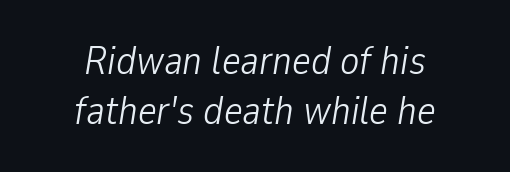
The image shows 40 px light, condensed type, italic (leaning right); set centered, normal line spacing (1.25x), normal letter spacing, not underlined; low stroke contrast and a medium x-height.
